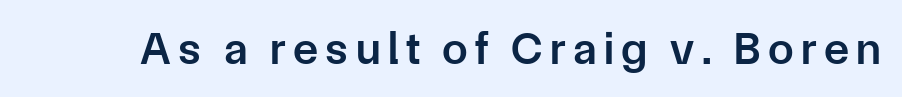
Q: Is the text bold? A: Semi-bold.
Q: Is the text italic (slanted)? A: No, it is upright.
Q: Is the typeface a serif or a sans-serif typeface? A: Sans-serif.
Q: Is the text underlined? A: No.
Q: Width (condensed, normal, or wide)? A: Normal.
Q: Stroke contrast? A: Low.
Q: x-height? A: Medium.
Q: Monospaced? A: No.
